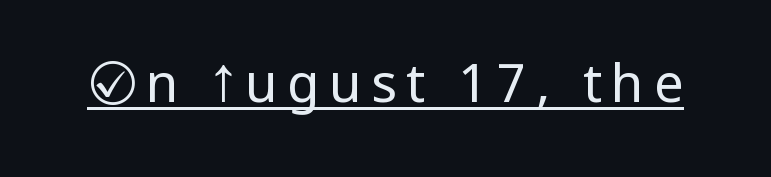
Is this a heavy cut? Hardly; it is regular or lighter. This sample carries an underscore along the baseline area. The typeface chosen for these lines omits serifs. It's the straight-up-and-down kind of type.
